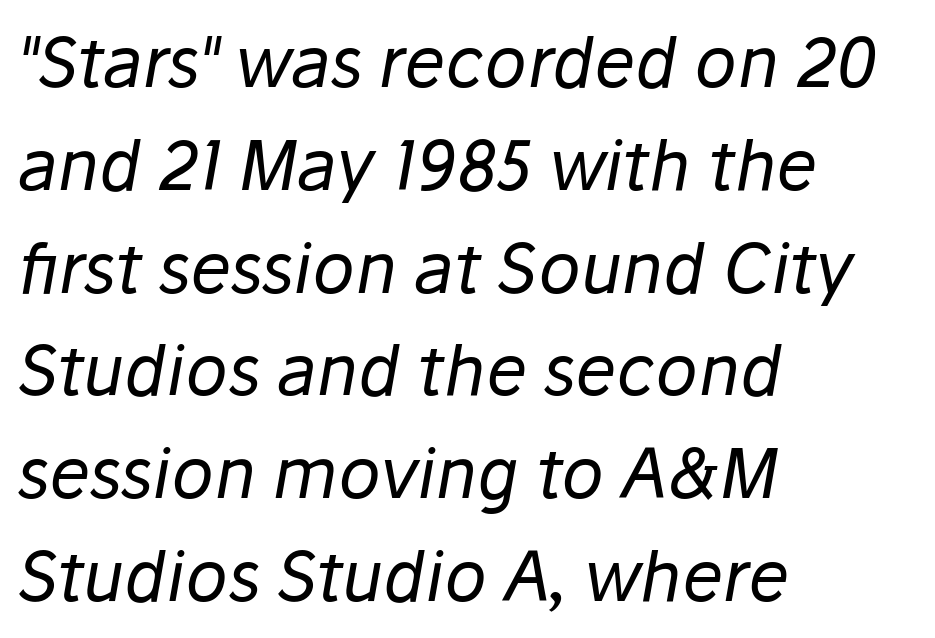
The image shows 69 px regular-weight type, italic (leaning right); set left-aligned, normal line spacing (1.49x), normal letter spacing, not underlined; low stroke contrast and a medium x-height.
